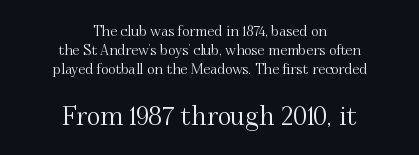
Q: Is the text italic (slanted)? A: No, it is upright.
Q: Is the text underlined? A: No.
Q: How is the paragraph aligned? A: Centered.
Q: Is the spacing between letters normal or unusually wide? A: Normal.
Q: Is the spacing between lines tight, normal or loose? A: Normal.
Q: Which block of text is set in a larger size, the first (top) or the second (bottom)? A: The second (bottom) one.
